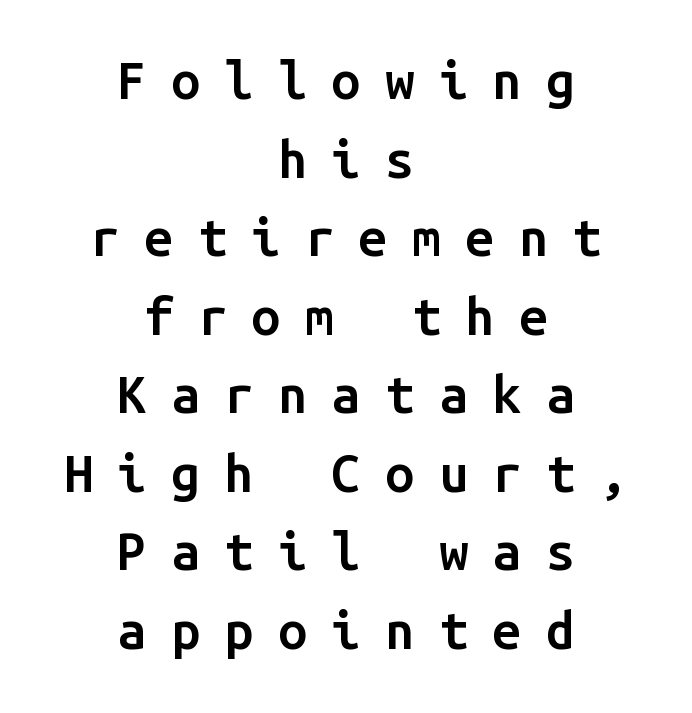
Q: Is the text bold? A: Semi-bold.
Q: Is the text italic (slanted)? A: No, it is upright.
Q: Is the typeface a serif or a sans-serif typeface? A: Sans-serif.
Q: Is the text underlined? A: No.
Q: How is the paragraph aligned? A: Centered.
Q: Is the spacing between letters normal or unusually wide? A: Unusually wide.
Q: Is the spacing between lines tight, normal or loose? A: Normal.
Q: Width (condensed, normal, or wide)? A: Normal.
Q: Stroke contrast? A: Low.
Q: x-height? A: Medium.
Q: Monospaced? A: Yes.
